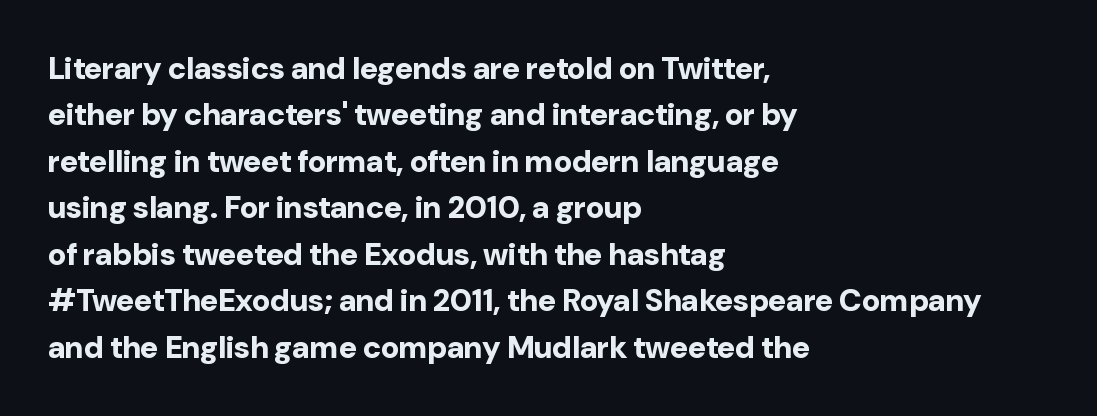
Character widths vary here, with narrow letters taking less room than wide ones. The rendering anchors every line to the left-hand side. Thick stems and heavy bowls — unmistakably bold. This is roman type, the default non-slanted kind. Unmarked baselines from the first word to the last. Regarding serifs, this sample does without them.
